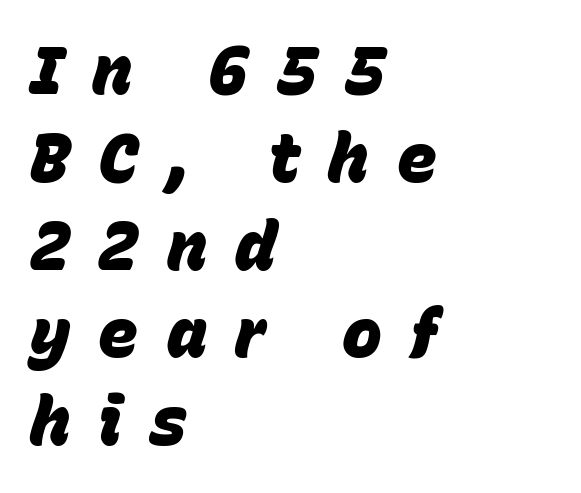
{"italic": "yes", "lean": "right", "slant_degrees": 15, "bold": "yes", "weight": "heavy", "width": "normal", "stroke_contrast": "low", "x_height": "large", "monospaced": "no", "underline": "no", "align": "left", "line_spacing": "normal", "line_spacing_ratio": 1.31, "letter_spacing": "wide", "letter_spacing_em": 0.42, "glyph_px": 67}
